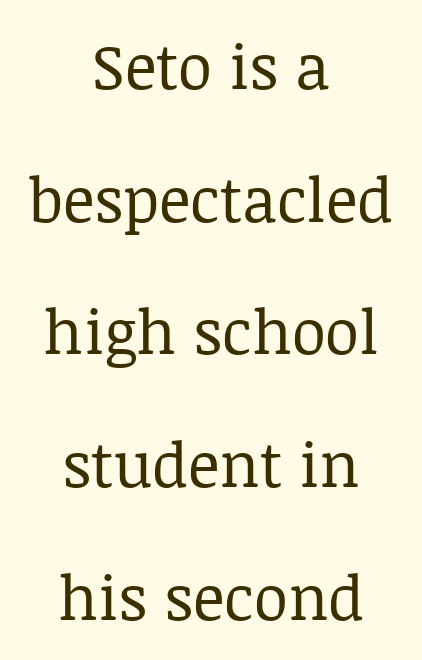
Bare-footed words on every line. The face used here is seriffed, in the tradition of book romans. The paragraph shown floats in the horizontal middle. Note the varied advance widths — an 'i' is clearly narrower than an 'm'.
